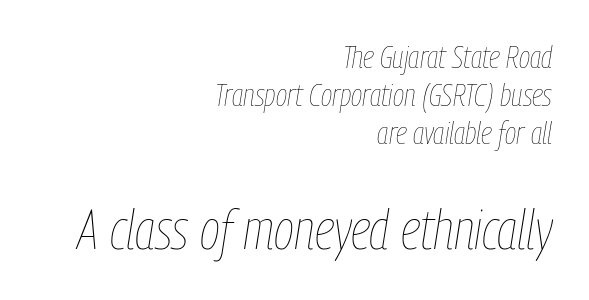
Q: Is the text bold? A: No.
Q: Is the text italic (slanted)? A: Yes, it leans right by about 9 degrees.
Q: Is the text underlined? A: No.
Q: How is the paragraph aligned? A: Right-aligned.
Q: Is the spacing between letters normal or unusually wide? A: Normal.
Q: Which block of text is set in a larger size, the first (top) or the second (bottom)? A: The second (bottom) one.
Q: Width (condensed, normal, or wide)? A: Condensed.
Q: Stroke contrast? A: Low.
Q: x-height? A: Medium.
Q: Monospaced? A: No.
